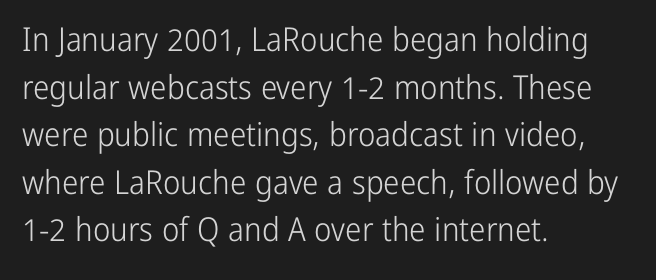
Quick note: not italic, upright. The space directly below the letters is spotless. These lines stack with their left ends in a neat column. Regular leading.
